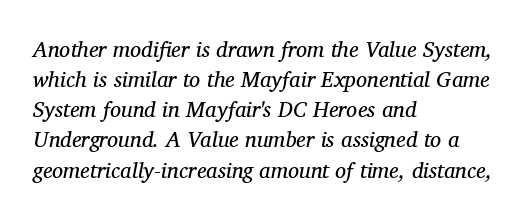
The passage shown has conventional tracking throughout. The rendering uses a moderate line-height, typical for paragraphs. Every character sits at an angle, as italics do. This reads as an unemphasized weight, regular at the heaviest. The text block is weighted toward the left margin, trailing off unevenly rightward.
